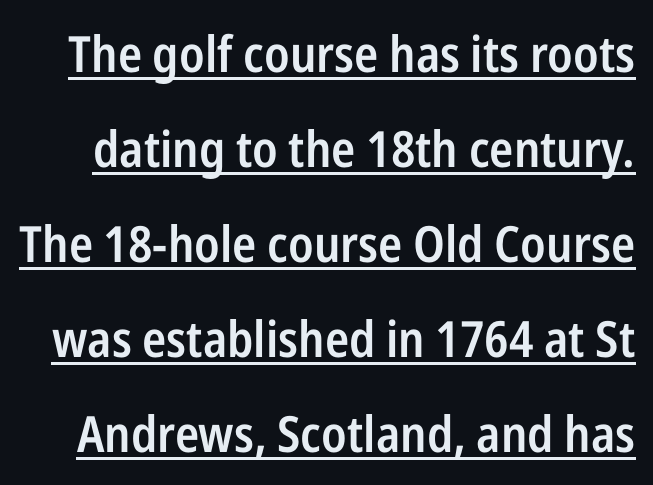
{"serif": "no", "italic": "no", "bold": "semi", "weight": "semibold", "width": "condensed", "stroke_contrast": "low", "x_height": "medium", "monospaced": "no", "underline": "yes", "line_spacing": "loose", "line_spacing_ratio": 1.9, "letter_spacing": "normal", "letter_spacing_em": 0.0, "glyph_px": 50}
